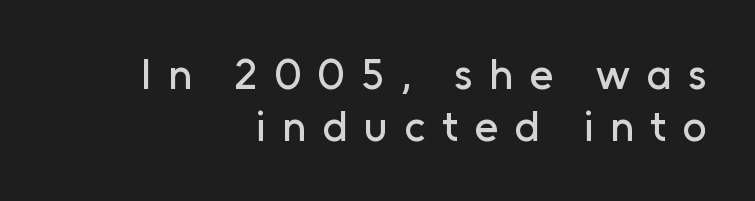
{"serif": "no", "italic": "no", "width": "normal", "stroke_contrast": "low", "x_height": "medium", "monospaced": "no", "underline": "no", "align": "right", "line_spacing_ratio": 1.22, "letter_spacing": "wide", "letter_spacing_em": 0.38, "glyph_px": 43}
